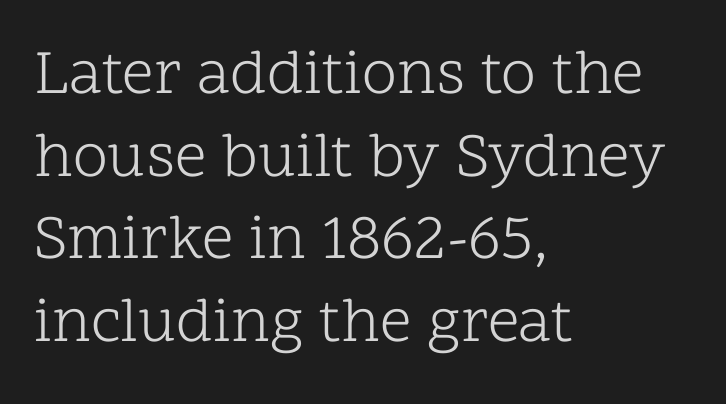
Casual observation: everything's shoved over to the left. A roman cut, with each character standing at attention. Letter spacing: default. A typesetter would call this proportional, since set widths differ per character.
